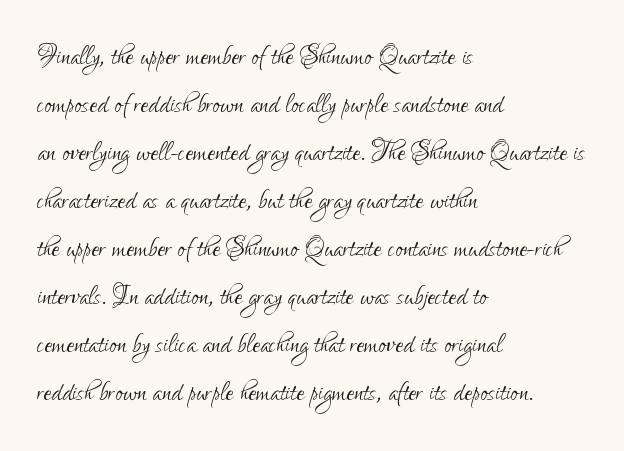
The image shows 35 px light, condensed sans-serif type; set left-aligned, normal line spacing (1.37x), normal letter spacing, not underlined; low stroke contrast and a small x-height.
